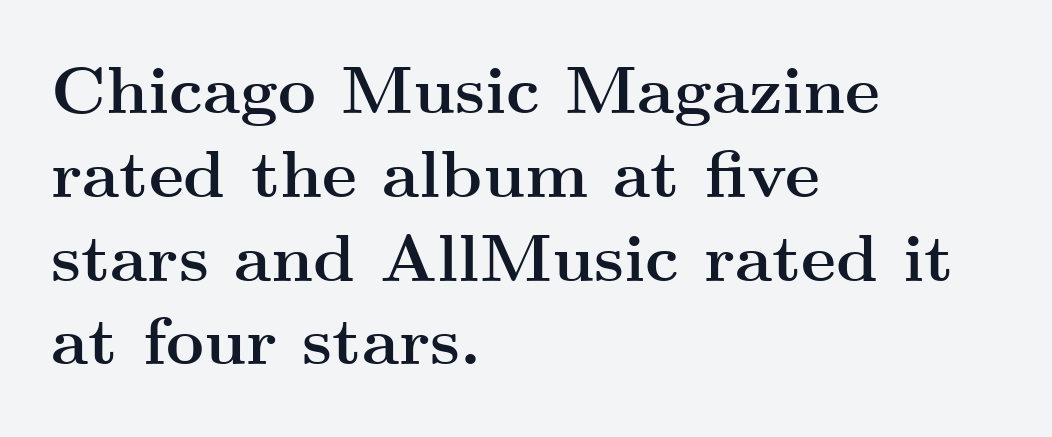
Lines of text with bare space underneath. Is this a fixed-width face? No — the glyphs have proportional, varying widths. This rendering uses left alignment, leaving the right contour irregular. Default kerning and tracking; the words read as compact shapes. These words are printed bold, with thick strokes throughout. Baseline-to-baseline distance is the conventional proportion of letter height.
